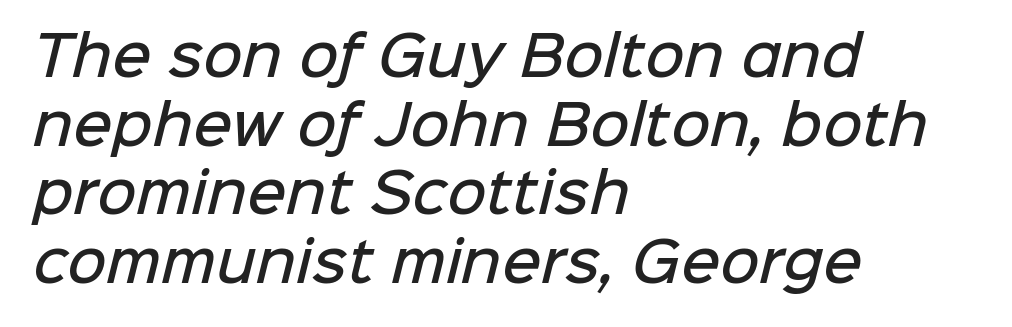
{"serif": "no", "bold": "semi", "weight": "semibold", "width": "normal", "stroke_contrast": "low", "x_height": "medium", "monospaced": "no", "underline": "no", "align": "left", "line_spacing": "normal", "line_spacing_ratio": 1.27, "letter_spacing": "normal", "letter_spacing_em": 0.0, "glyph_px": 54}
